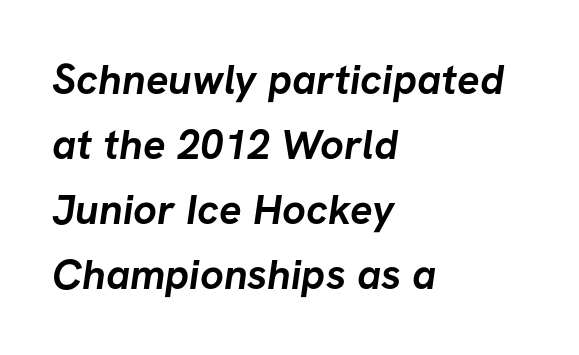
The image shows 42 px semibold sans-serif type; set left-aligned, normal line spacing (1.55x), normal letter spacing, not underlined; low stroke contrast and a medium x-height.
